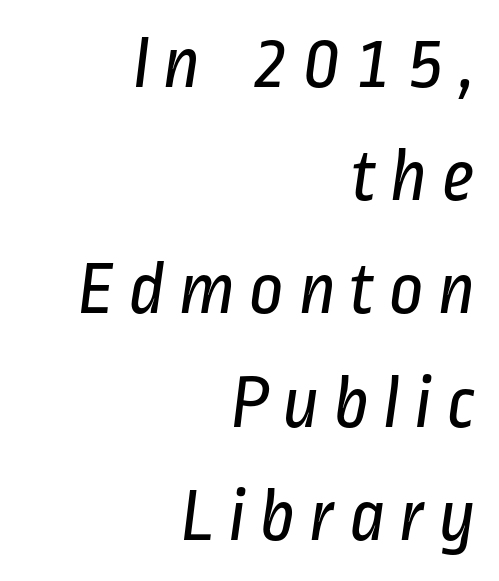
The baseline area is clear. Line spacing here is normal. These lines are rendered in a variable-pitch font. The text was rendered using a sans face with plain stroke endings.
